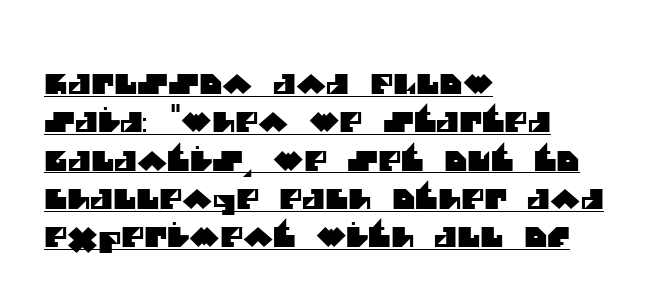
This sample uses a sans-serif face. Spacing between characters is what you'd get straight out of the box. The letters advance in unequal steps, a hallmark of proportional type. All the whitespace from short lines collects on the right.
